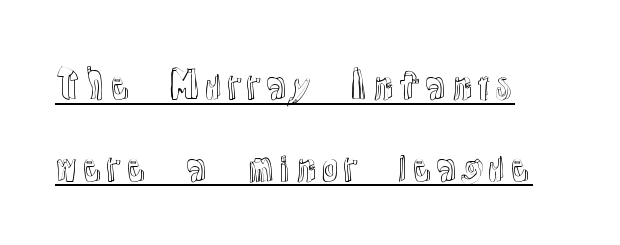
{"italic": "no", "width": "normal", "x_height": "medium", "monospaced": "no", "underline": "yes", "line_spacing": "loose", "line_spacing_ratio": 2.27, "letter_spacing": "normal", "letter_spacing_em": 0.0, "glyph_px": 36}
